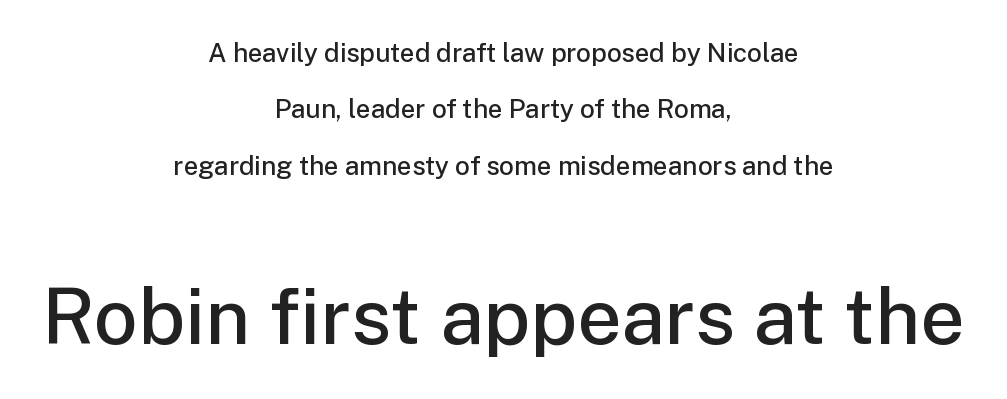
The image shows 78 px semibold sans-serif type, upright; set centered, loose line spacing (2.17x), normal letter spacing, not underlined; the second (bottom) block is 3.0x larger; low stroke contrast and a medium x-height.
